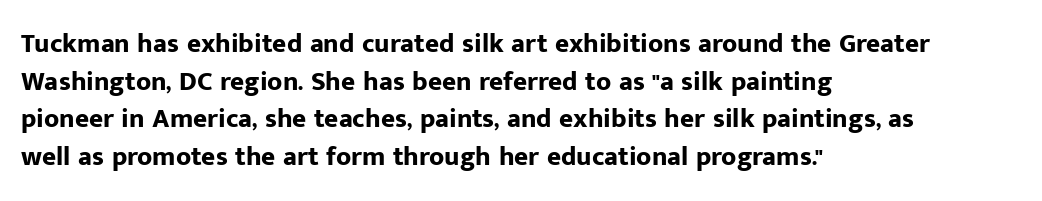
The image shows 27 px bold type, upright; set left-aligned, normal line spacing (1.39x), normal letter spacing, not underlined.
